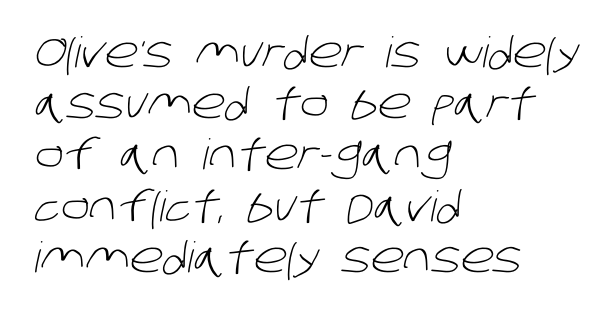
Compared with a centered layout, this one pins lines to the left instead. Does the type have serifs? No, each stem ends abruptly. The foot of each line stays bare and open. Stroke mass is kept to a normal reading level or below.
